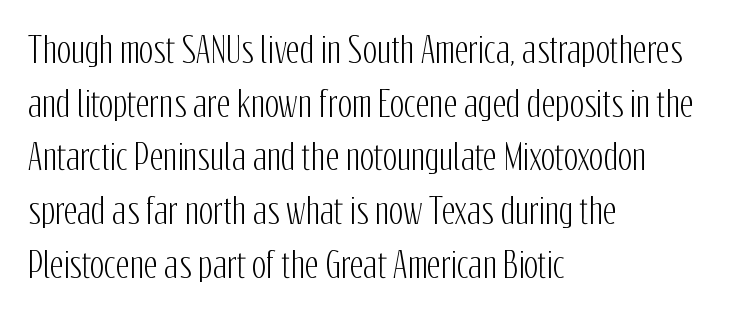
{"serif": "no", "italic": "no", "width": "condensed", "stroke_contrast": "low", "x_height": "medium", "monospaced": "no", "underline": "no", "align": "left", "line_spacing": "normal", "line_spacing_ratio": 1.58, "letter_spacing": "normal", "letter_spacing_em": 0.0, "glyph_px": 34}
